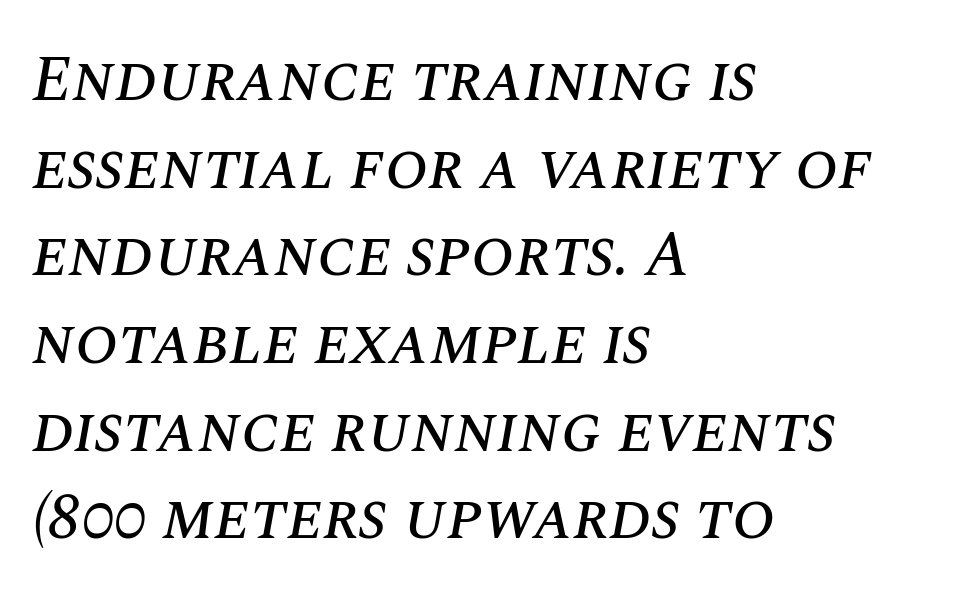
{"italic": "yes", "lean": "right", "slant_degrees": 10, "width": "normal", "stroke_contrast": "medium", "x_height": "large", "monospaced": "no", "underline": "no", "align": "left", "line_spacing": "normal", "line_spacing_ratio": 1.37, "letter_spacing": "normal", "letter_spacing_em": 0.0, "glyph_px": 64}
